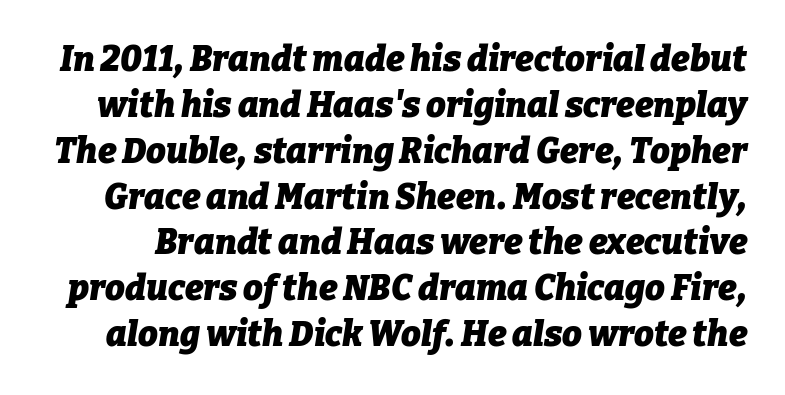
Plenty of ink on the page — the face is bold. This sample has the flowing, uneven cadence of proportional lettering. The glyphs are unaccompanied by any horizontal stroke below them. A typesetter would mark this as italic.
